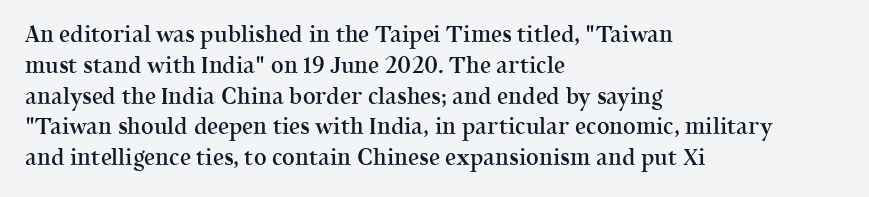
The image shows 22 px text type, upright; set left-aligned, normal line spacing (1.4x), normal letter spacing, not underlined.
